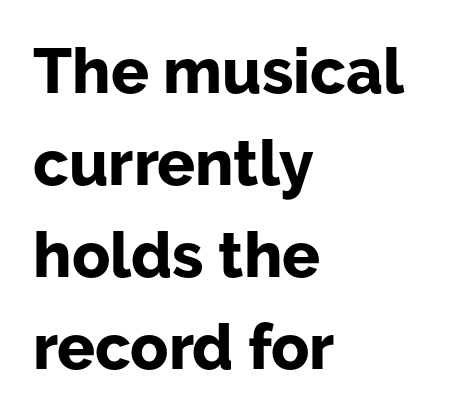
Q: Is the text bold? A: Yes.
Q: Is the text italic (slanted)? A: No, it is upright.
Q: Is the typeface a serif or a sans-serif typeface? A: Sans-serif.
Q: Is the text underlined? A: No.
Q: How is the paragraph aligned? A: Left-aligned.
Q: Is the spacing between letters normal or unusually wide? A: Normal.
Q: Is the spacing between lines tight, normal or loose? A: Normal.
Q: Width (condensed, normal, or wide)? A: Normal.
Q: Stroke contrast? A: Low.
Q: x-height? A: Medium.
Q: Monospaced? A: No.
